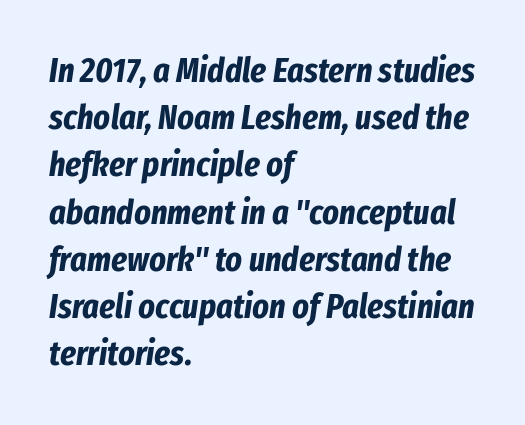
{"italic": "yes", "lean": "right", "slant_degrees": 8, "bold": "yes", "weight": "bold", "width": "condensed", "stroke_contrast": "low", "x_height": "medium", "monospaced": "no", "underline": "no", "align": "left", "line_spacing": "normal", "line_spacing_ratio": 1.35, "letter_spacing": "normal", "letter_spacing_em": 0.0, "glyph_px": 35}
